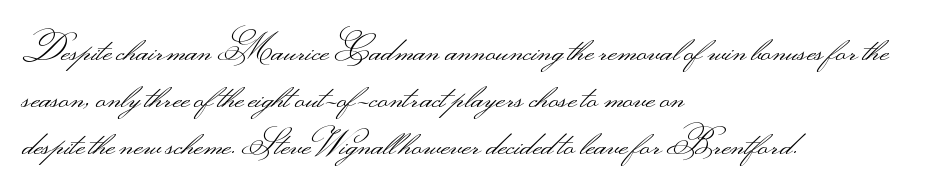
The image shows 34 px light, wide sans-serif type; set left-aligned, normal line spacing (1.38x), normal letter spacing, not underlined; medium stroke contrast.
